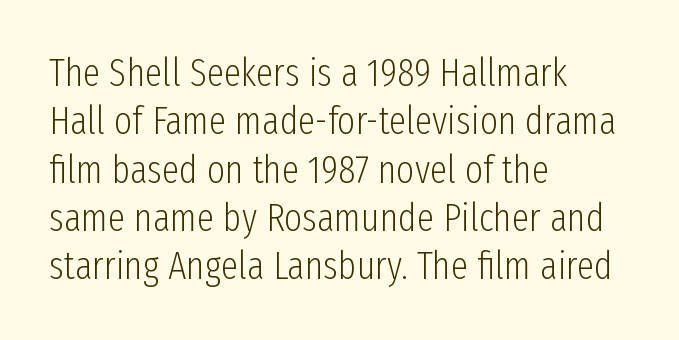
The image shows 39 px light, condensed sans-serif type, upright; set left-aligned, line spacing 1.24x, normal letter spacing, not underlined; low stroke contrast and a medium x-height.
